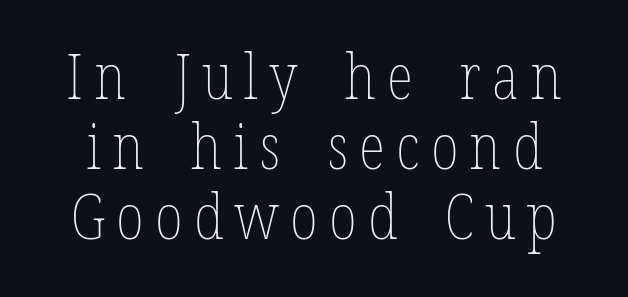
The image shows 62 px thin, condensed type, upright; set tight line spacing (1.13x), not underlined; low stroke contrast and a medium x-height.
